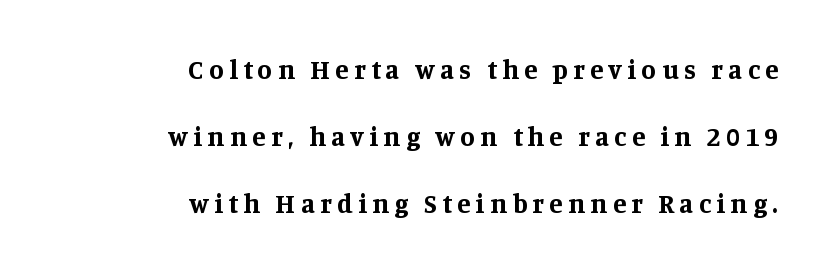
Q: Is the text bold? A: Yes.
Q: Is the text italic (slanted)? A: No, it is upright.
Q: Is the text underlined? A: No.
Q: How is the paragraph aligned? A: Right-aligned.
Q: Is the spacing between letters normal or unusually wide? A: Unusually wide.
Q: Is the spacing between lines tight, normal or loose? A: Loose.
